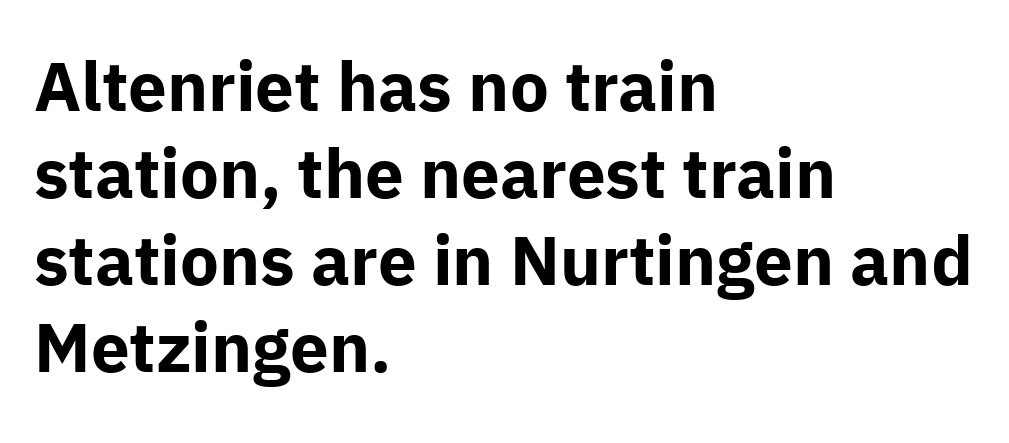
Think of a printed novel: that variable character pitch is what you see here. What kind of face is this? One without serifs — a sans. The gaps between neighbouring characters are ordinary and unremarkable. A clean baseline with only descenders dipping below it. What weight is shown? A full bold with thick strokes.
